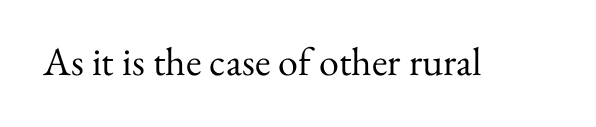
{"serif": "yes", "italic": "no", "bold": "no", "weight": "regular", "width": "normal", "stroke_contrast": "medium", "x_height": "small", "monospaced": "no", "underline": "no", "letter_spacing": "normal", "letter_spacing_em": 0.0, "glyph_px": 40}
